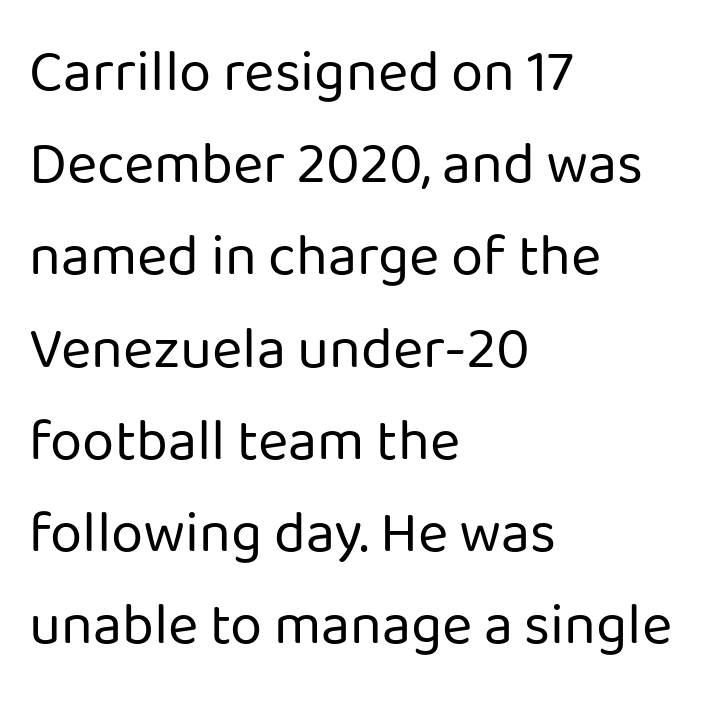
Does the copy run flush right? No — it runs flush left. The letters stand straight up with perfectly vertical stems. Do the characters align in a grid? No, the font is proportional. Bold? No — there's no thickening of the strokes. The face used here is a sans, in the tradition of grotesques and geometrics. No extra tracking has been applied to these lines.
